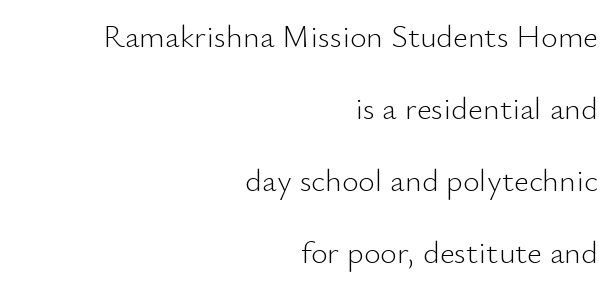
The image shows 32 px light sans-serif type, upright; set right-aligned, loose line spacing (2.25x), normal letter spacing, not underlined; low stroke contrast and a small x-height.
